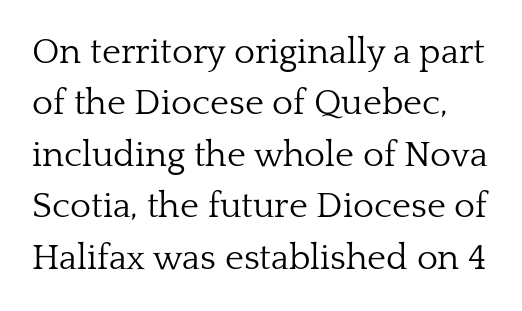
No word sits above an underline. The face used here is proportionally spaced, like ordinary book or web type. Classification — serif. Evenly set lines give the paragraph a standard silhouette.
